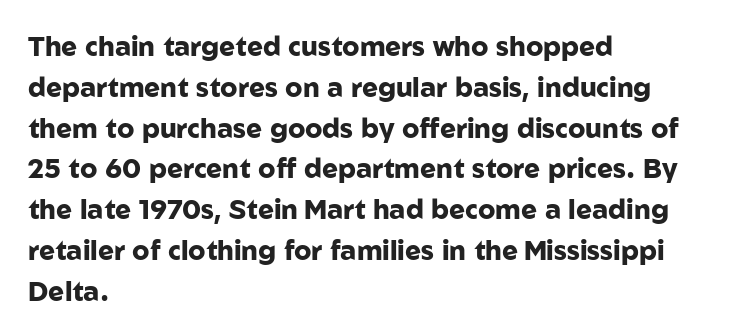
{"italic": "no", "bold": "yes", "underline": "no", "align": "left", "line_spacing": "normal", "line_spacing_ratio": 1.51, "letter_spacing": "normal", "letter_spacing_em": 0.0, "glyph_px": 27}
